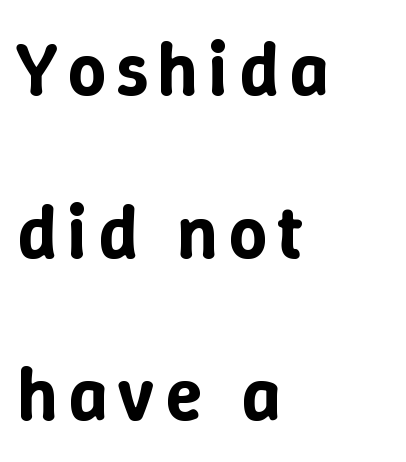
The image shows 76 px text type, upright; set left-aligned, loose line spacing (2.14x), not underlined; low stroke contrast and a medium x-height.
